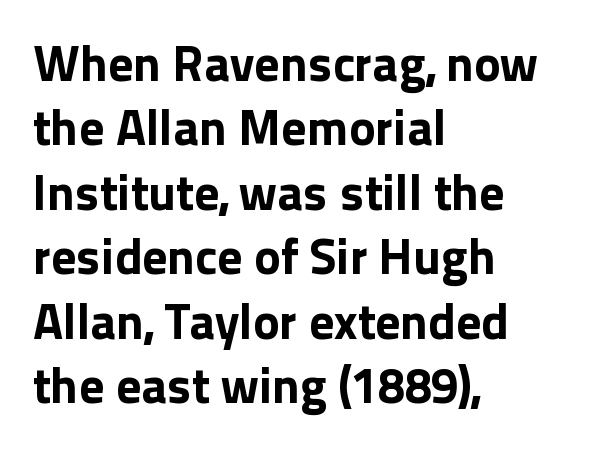
Q: Is the text bold? A: Yes.
Q: Is the text italic (slanted)? A: No, it is upright.
Q: Is the typeface a serif or a sans-serif typeface? A: Sans-serif.
Q: Is the text underlined? A: No.
Q: How is the paragraph aligned? A: Left-aligned.
Q: Is the spacing between letters normal or unusually wide? A: Normal.
Q: Is the spacing between lines tight, normal or loose? A: Normal.
Q: Width (condensed, normal, or wide)? A: Normal.
Q: x-height? A: Medium.
Q: Monospaced? A: No.
